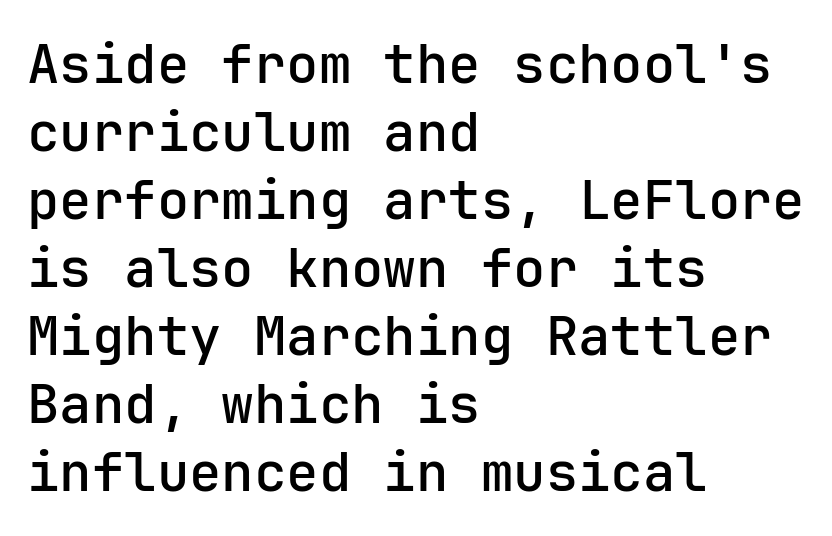
The image shows 54 px sans-serif type, upright, monospaced; set left-aligned, normal line spacing (1.26x), normal letter spacing, not underlined; low stroke contrast and a medium x-height.
